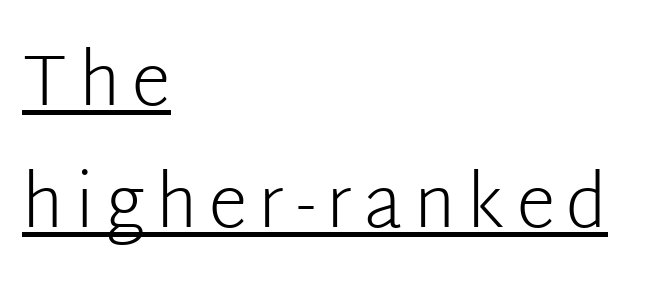
The paragraph shown leans on its left margin. Quick note: underline on. The face used here is a sans, in the tradition of grotesques and geometrics. No chunkiness to these letters — they're not bold. The letters stand straight up with perfectly vertical stems. Proportional: the letters do not fall into vertical columns.
